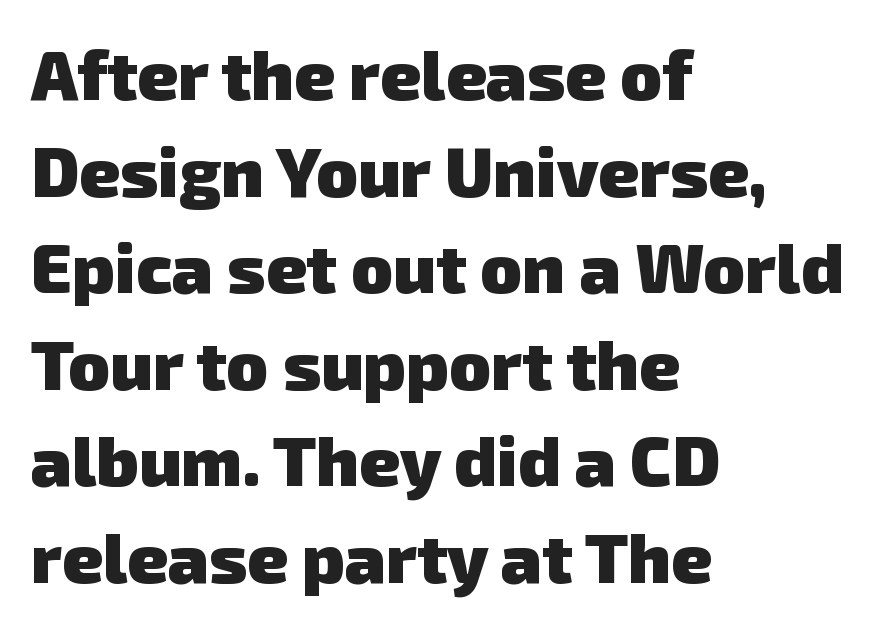
{"serif": "no", "bold": "yes", "weight": "heavy", "width": "normal", "stroke_contrast": "low", "x_height": "medium", "monospaced": "no", "underline": "no", "align": "left", "line_spacing": "normal", "line_spacing_ratio": 1.4, "letter_spacing": "normal", "letter_spacing_em": 0.0, "glyph_px": 69}
